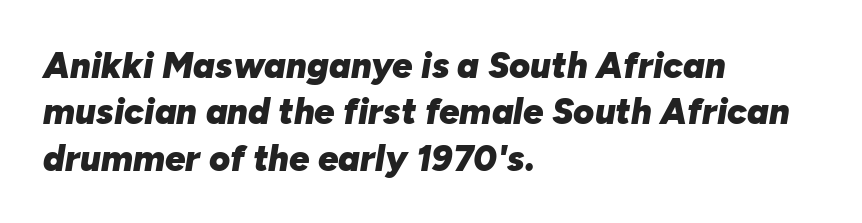
The face used here has the dense, thick strokes of a bold. Leading: standard. One-word summary of the alignment: left. The passage shown is typed in a proportional face where columns would drift. A clean baseline with only descenders dipping below it. When letters slant like this, we call the style italic.
